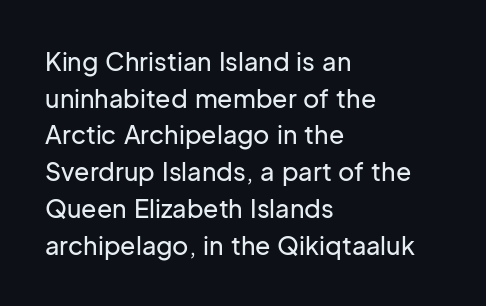
Q: Is the text italic (slanted)? A: No, it is upright.
Q: Is the text underlined? A: No.
Q: How is the paragraph aligned? A: Left-aligned.
Q: Is the spacing between letters normal or unusually wide? A: Normal.
Q: Is the spacing between lines tight, normal or loose? A: Normal.
